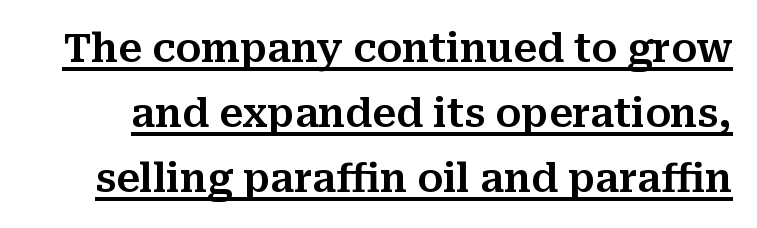
Q: Is the text italic (slanted)? A: No, it is upright.
Q: Is the typeface a serif or a sans-serif typeface? A: Serif.
Q: Is the text underlined? A: Yes.
Q: Is the spacing between letters normal or unusually wide? A: Normal.
Q: Is the spacing between lines tight, normal or loose? A: Normal.
Q: Width (condensed, normal, or wide)? A: Normal.
Q: Stroke contrast? A: Medium.
Q: x-height? A: Medium.
Q: Monospaced? A: No.
